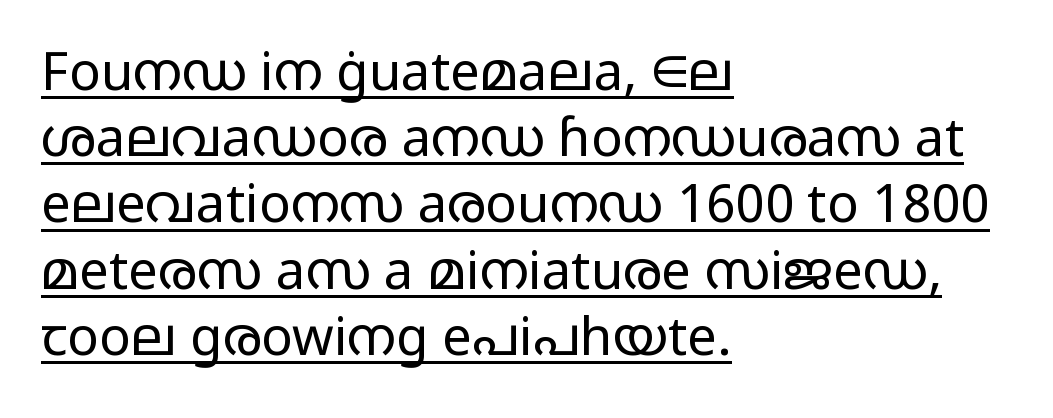
The sample's only ornament is a line tracing under the words. Ink coverage per letter is moderate at most. Nope, no serifs anywhere on these letters. The passage is arranged the way most books set body copy — flush left. Reading down the column, the eye jumps a familiar distance to each next line. This sample has the flowing, uneven cadence of proportional lettering.
